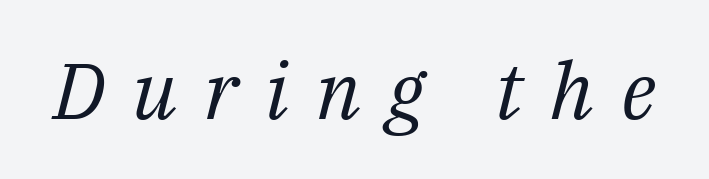
Q: Is the text bold? A: No.
Q: Is the text italic (slanted)? A: Yes, it leans right by about 14 degrees.
Q: Is the typeface a serif or a sans-serif typeface? A: Serif.
Q: Is the text underlined? A: No.
Q: Is the spacing between letters normal or unusually wide? A: Unusually wide.
Q: Width (condensed, normal, or wide)? A: Normal.
Q: Stroke contrast? A: Medium.
Q: x-height? A: Medium.
Q: Monospaced? A: No.
